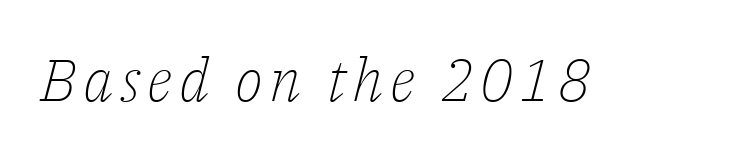
Q: Is the text bold? A: No.
Q: Is the text italic (slanted)? A: Yes, it leans right by about 14 degrees.
Q: Is the typeface a serif or a sans-serif typeface? A: Serif.
Q: Is the text underlined? A: No.
Q: Width (condensed, normal, or wide)? A: Normal.
Q: Stroke contrast? A: Low.
Q: x-height? A: Medium.
Q: Monospaced? A: No.
